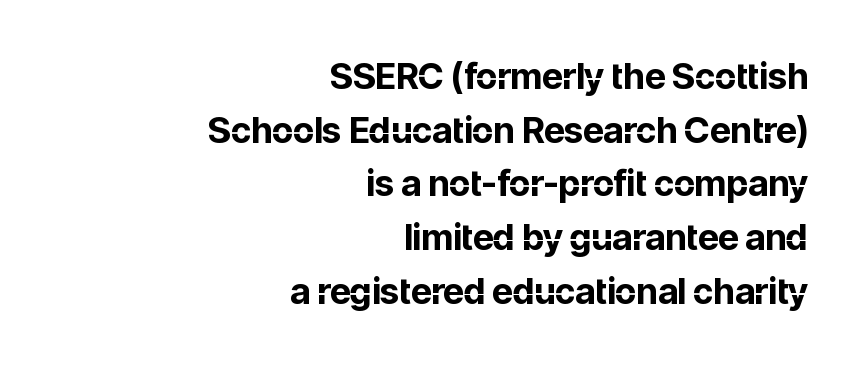
The image shows 36 px bold sans-serif type, upright; set right-aligned, normal line spacing (1.49x), normal letter spacing, not underlined; low stroke contrast and a medium x-height.
